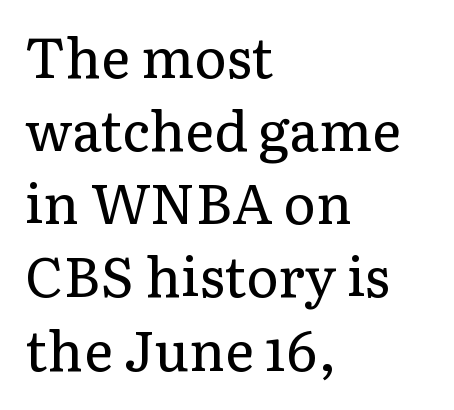
Summary of weight: not heavy and not bold. How would I describe the line gaps? Plain and ordinary. You could not count columns in this text — the font is proportionally spaced. A clean baseline with only descenders dipping below it. Italic? Not at all — the glyphs are vertical. Check where the strokes stop: tiny serifs finish them off.
